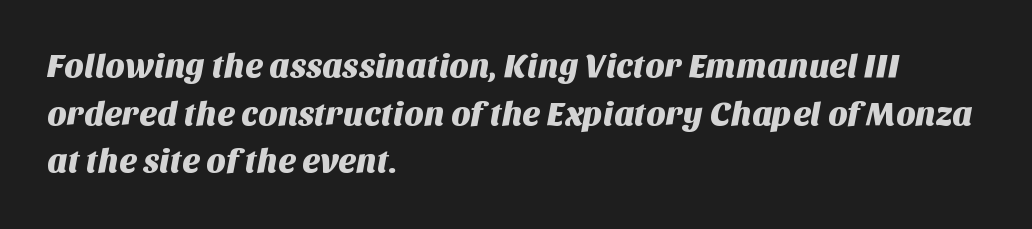
What stands out about the letter spacing? Nothing — it is the standard amount. You could not count columns in this text — the font is proportionally spaced. This rendering employs a face without finishing strokes, i.e., a sans-serif. Lines of text with bare space underneath. Leftover space on each line is placed entirely after the last word. Regular leading.
